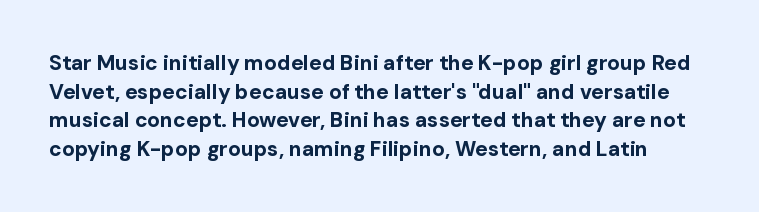
Every stem runs plumb, perpendicular to the baseline. The passage shown is not underscored anywhere. Spacing between characters is what you'd get straight out of the box. The rows are spaced the way most documents space them. The typesetting leans heavy: a genuine bold.
